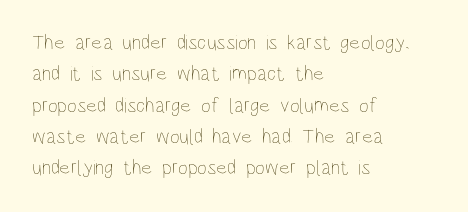
{"italic": "no", "bold": "no", "underline": "no", "align": "left", "line_spacing": "normal", "line_spacing_ratio": 1.49, "letter_spacing": "normal", "letter_spacing_em": 0.0, "glyph_px": 21}
